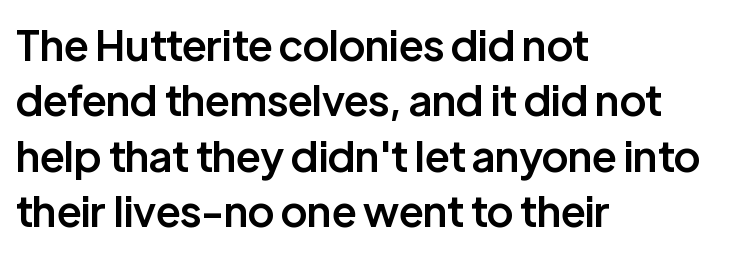
{"serif": "no", "italic": "no", "bold": "semi", "weight": "semibold", "width": "normal", "stroke_contrast": "low", "x_height": "medium", "monospaced": "no", "underline": "no", "align": "left", "line_spacing": "normal", "line_spacing_ratio": 1.32, "letter_spacing": "normal", "letter_spacing_em": 0.0, "glyph_px": 42}
